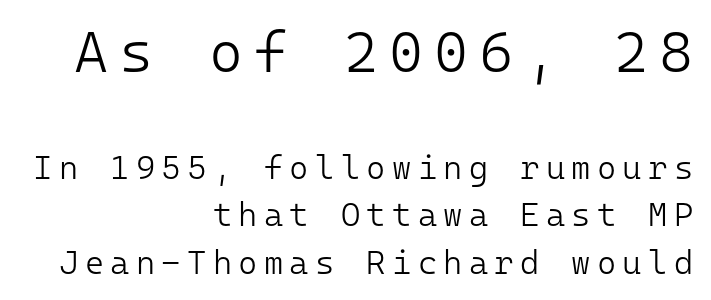
{"serif": "no", "italic": "no", "bold": "no", "weight": "light", "width": "normal", "stroke_contrast": "low", "x_height": "medium", "monospaced": "yes", "underline": "no", "align": "right", "line_spacing": "normal", "line_spacing_ratio": 1.44, "larger_block": "first", "size_ratio": 1.76, "glyph_px": 58}
